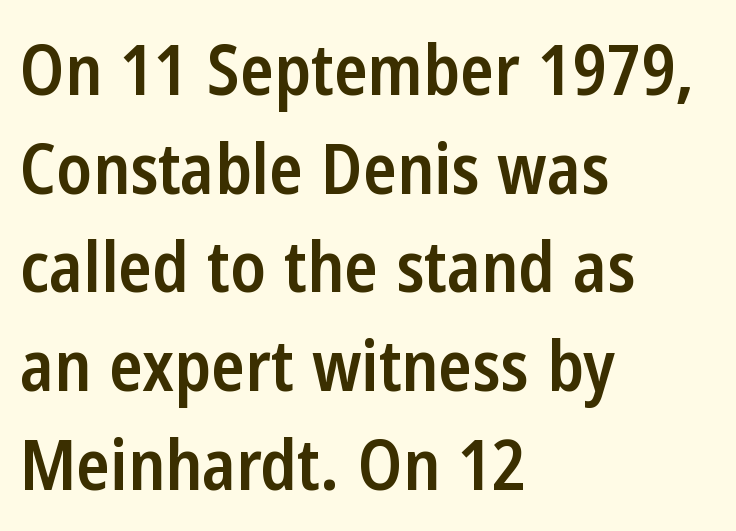
The image shows 70 px semibold, condensed sans-serif type, upright; set left-aligned, normal line spacing (1.41x), normal letter spacing, not underlined; low stroke contrast and a medium x-height.
